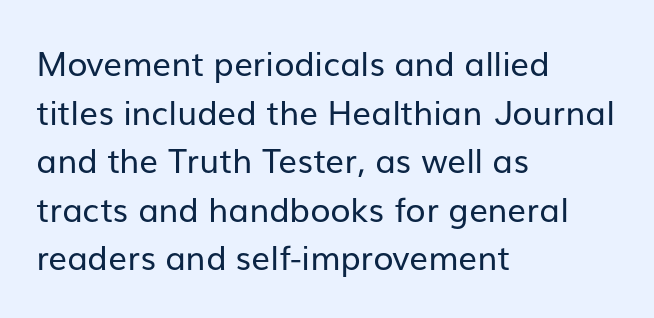
The image shows 33 px regular-weight sans-serif type, upright; set left-aligned, normal line spacing (1.47x), normal letter spacing, not underlined; low stroke contrast and a medium x-height.
